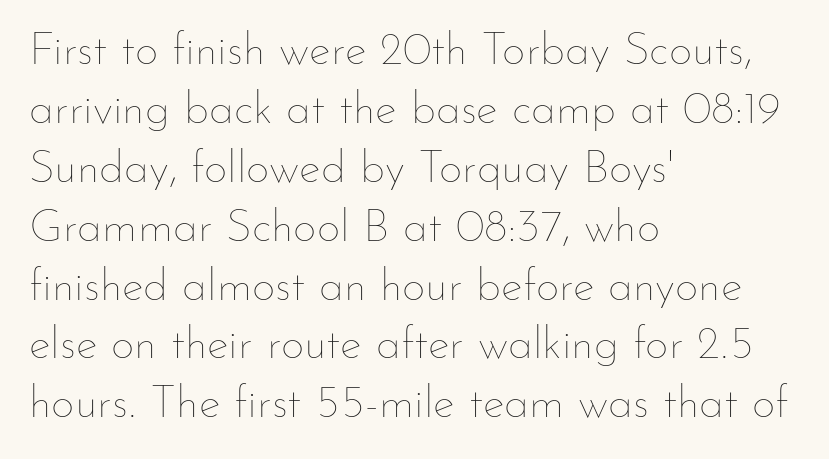
{"italic": "no", "bold": "no", "weight": "thin", "width": "normal", "stroke_contrast": "low", "x_height": "small", "monospaced": "no", "underline": "no", "align": "left", "line_spacing": "normal", "line_spacing_ratio": 1.28, "letter_spacing": "normal", "letter_spacing_em": 0.0, "glyph_px": 46}
